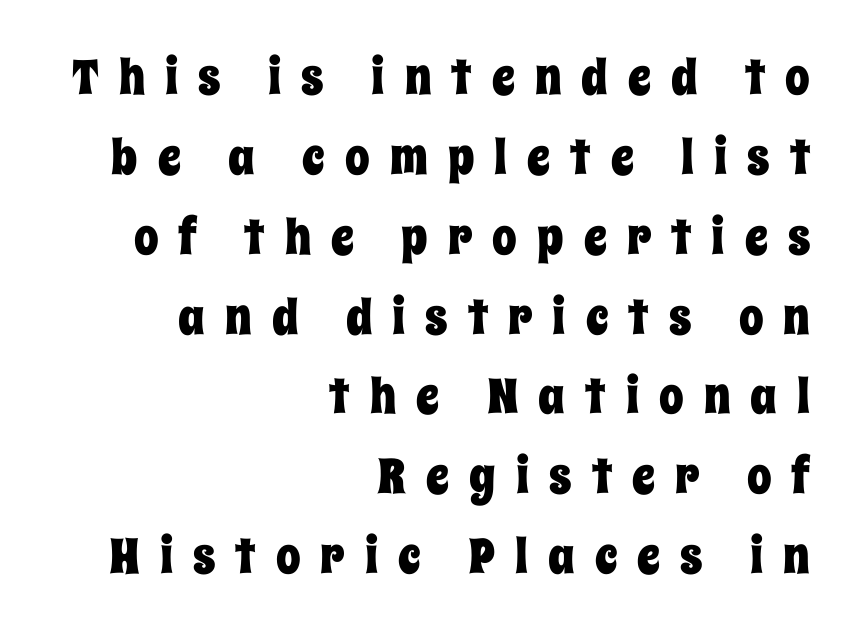
The image shows 49 px condensed type, upright; set right-aligned, normal line spacing (1.63x), unusually wide letter spacing (+0.41 em), not underlined; low stroke contrast and a large x-height.
